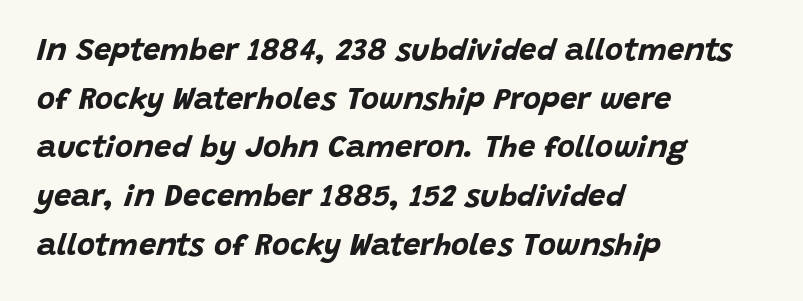
{"italic": "yes", "lean": "right", "slant_degrees": 15, "bold": "yes", "weight": "bold", "width": "normal", "stroke_contrast": "low", "x_height": "large", "monospaced": "no", "underline": "no", "align": "left", "line_spacing": "normal", "line_spacing_ratio": 1.57, "letter_spacing": "normal", "letter_spacing_em": 0.0, "glyph_px": 31}
